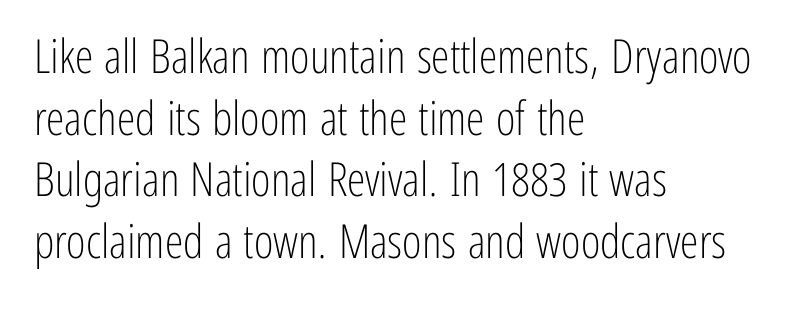
The image shows 47 px light, condensed sans-serif type, upright; set left-aligned, normal line spacing (1.31x), normal letter spacing, not underlined; low stroke contrast and a medium x-height.
